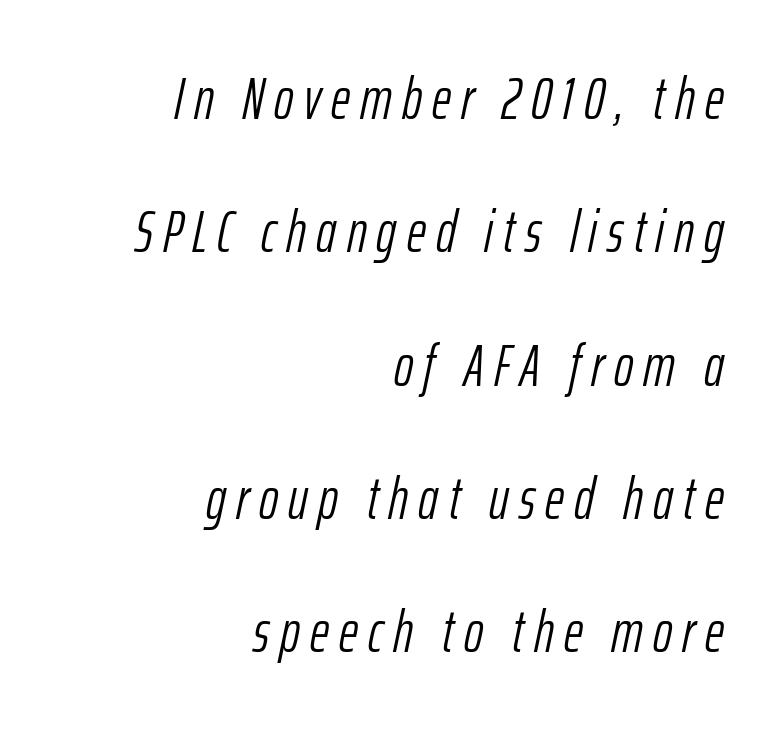
The image shows 59 px light, condensed type, italic (leaning right); set right-aligned, loose line spacing (2.26x), not underlined; low stroke contrast and a medium x-height.
